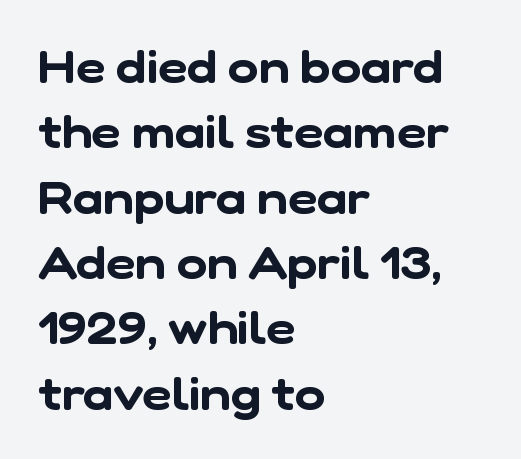
Q: Is the typeface a serif or a sans-serif typeface? A: Sans-serif.
Q: Is the text underlined? A: No.
Q: How is the paragraph aligned? A: Left-aligned.
Q: Is the spacing between letters normal or unusually wide? A: Normal.
Q: Is the spacing between lines tight, normal or loose? A: Normal.
Q: Width (condensed, normal, or wide)? A: Normal.
Q: Stroke contrast? A: Low.
Q: x-height? A: Medium.
Q: Monospaced? A: No.
